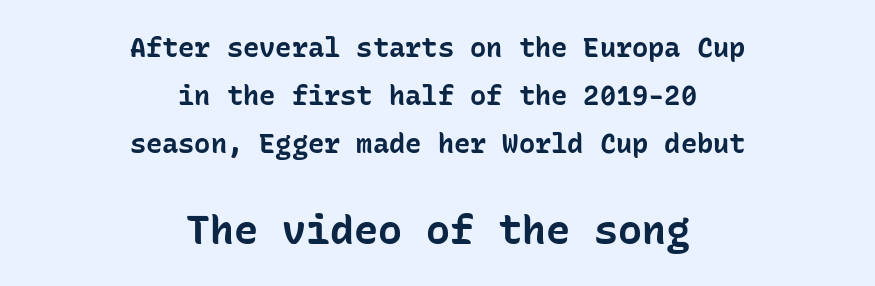
{"serif": "no", "italic": "no", "bold": "yes", "weight": "bold", "width": "normal", "stroke_contrast": "low", "x_height": "medium", "monospaced": "yes", "underline": "no", "align": "center", "line_spacing_ratio": 1.77, "letter_spacing": "normal", "letter_spacing_em": 0.0, "larger_block": "second", "size_ratio": 1.48, "glyph_px": 40}
